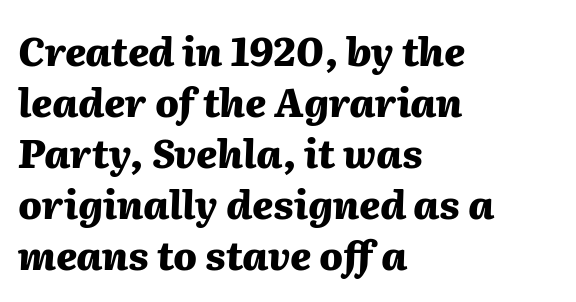
Emphasis-style slanted type is in use. A typesetter would call this leading conventional body-copy spacing. Nobody touched the tracking dial on this one. Its strokes are broad and dark, the hallmark of bold type. The passage shown is typed in a proportional face where columns would drift.
